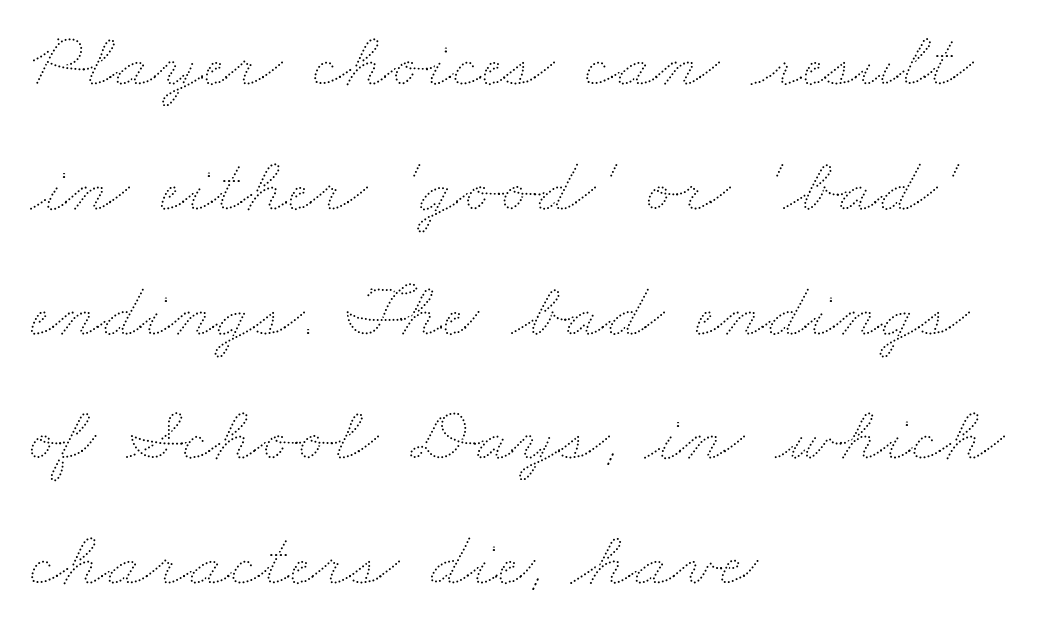
The image shows 79 px thin, wide type; set left-aligned, normal line spacing (1.58x), normal letter spacing, not underlined; medium stroke contrast and a small x-height.
